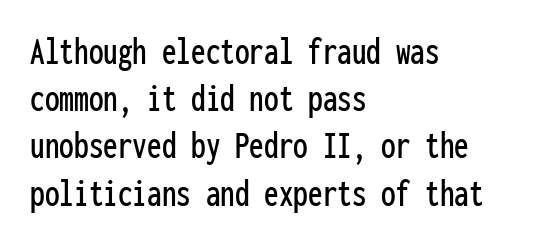
Q: Is the text italic (slanted)? A: No, it is upright.
Q: Is the typeface a serif or a sans-serif typeface? A: Sans-serif.
Q: Is the text underlined? A: No.
Q: How is the paragraph aligned? A: Left-aligned.
Q: Is the spacing between letters normal or unusually wide? A: Normal.
Q: Width (condensed, normal, or wide)? A: Condensed.
Q: Stroke contrast? A: Low.
Q: x-height? A: Medium.
Q: Monospaced? A: Yes.
